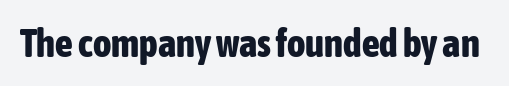
{"serif": "no", "italic": "no", "bold": "yes", "weight": "bold", "width": "condensed", "stroke_contrast": "low", "x_height": "medium", "monospaced": "no", "underline": "no", "letter_spacing": "normal", "letter_spacing_em": 0.0, "glyph_px": 39}
